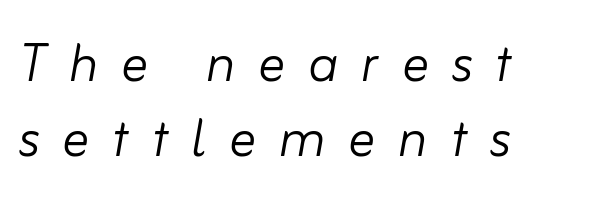
The image shows 67 px light type, italic (leaning right); set left-aligned, tight line spacing (1.12x), unusually wide letter spacing (+0.34 em), not underlined; low stroke contrast and a small x-height.
